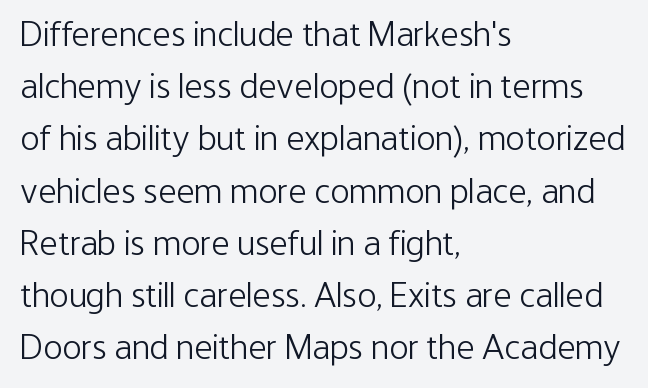
Q: Is the text bold? A: No.
Q: Is the text italic (slanted)? A: No, it is upright.
Q: Is the typeface a serif or a sans-serif typeface? A: Sans-serif.
Q: Is the text underlined? A: No.
Q: How is the paragraph aligned? A: Left-aligned.
Q: Is the spacing between letters normal or unusually wide? A: Normal.
Q: Is the spacing between lines tight, normal or loose? A: Normal.
Q: Width (condensed, normal, or wide)? A: Condensed.
Q: Stroke contrast? A: Low.
Q: x-height? A: Medium.
Q: Monospaced? A: No.
